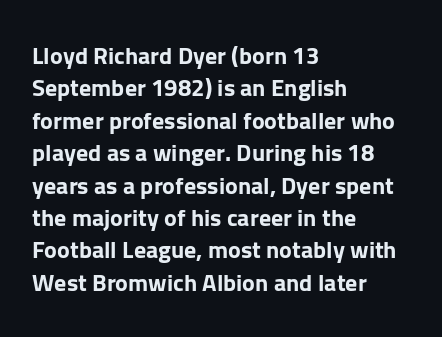
{"italic": "no", "bold": "yes", "underline": "no", "align": "left", "line_spacing": "normal", "line_spacing_ratio": 1.35, "letter_spacing": "normal", "letter_spacing_em": 0.0, "glyph_px": 24}
